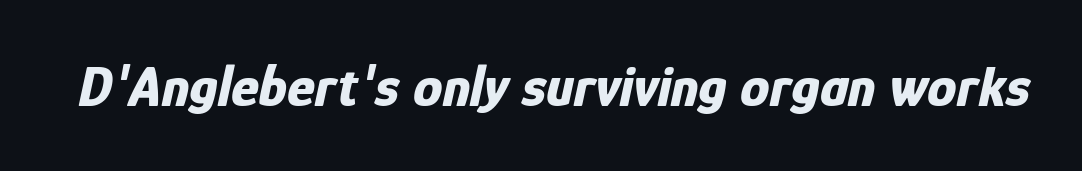
Q: Is the text bold? A: Yes.
Q: Is the text italic (slanted)? A: Yes, it leans right by about 12 degrees.
Q: Is the text underlined? A: No.
Q: Is the spacing between letters normal or unusually wide? A: Normal.
Q: Width (condensed, normal, or wide)? A: Condensed.
Q: Stroke contrast? A: Low.
Q: x-height? A: Medium.
Q: Monospaced? A: No.
